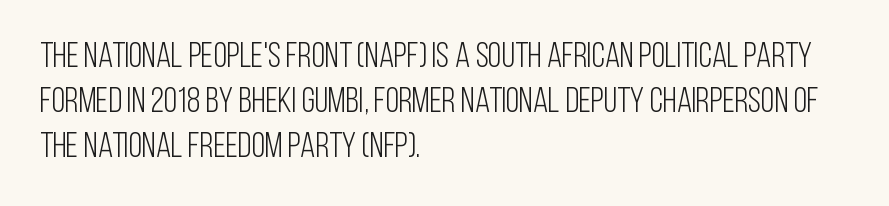
Q: Is the text bold? A: No.
Q: Is the text italic (slanted)? A: No, it is upright.
Q: Is the typeface a serif or a sans-serif typeface? A: Sans-serif.
Q: Is the text underlined? A: No.
Q: How is the paragraph aligned? A: Left-aligned.
Q: Is the spacing between letters normal or unusually wide? A: Normal.
Q: Is the spacing between lines tight, normal or loose? A: Normal.
Q: Width (condensed, normal, or wide)? A: Condensed.
Q: Stroke contrast? A: Low.
Q: x-height? A: Large.
Q: Monospaced? A: No.
